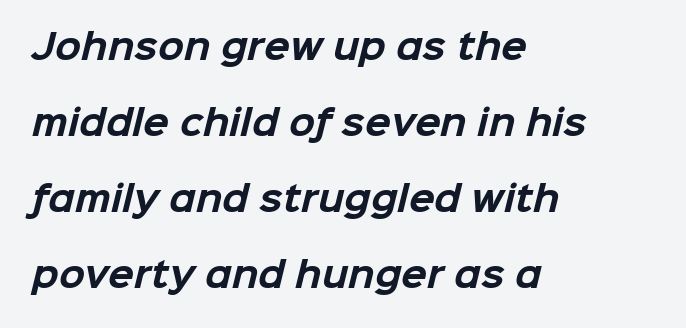
Q: Is the text bold? A: Yes.
Q: Is the typeface a serif or a sans-serif typeface? A: Sans-serif.
Q: Is the text underlined? A: No.
Q: How is the paragraph aligned? A: Left-aligned.
Q: Is the spacing between letters normal or unusually wide? A: Normal.
Q: Is the spacing between lines tight, normal or loose? A: Loose.
Q: Width (condensed, normal, or wide)? A: Normal.
Q: Stroke contrast? A: Low.
Q: x-height? A: Medium.
Q: Monospaced? A: No.
